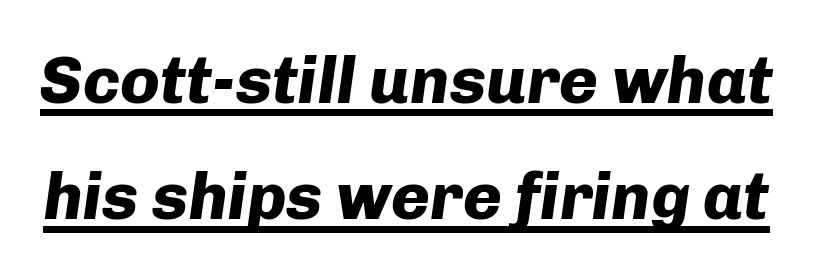
Q: Is the text bold? A: Yes.
Q: Is the text italic (slanted)? A: Yes, it leans right by about 8 degrees.
Q: Is the text underlined? A: Yes.
Q: Is the spacing between letters normal or unusually wide? A: Normal.
Q: Width (condensed, normal, or wide)? A: Normal.
Q: Stroke contrast? A: Low.
Q: x-height? A: Medium.
Q: Monospaced? A: No.
